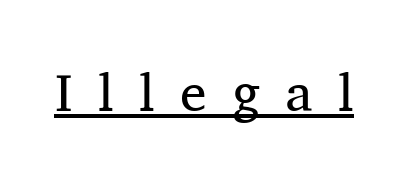
Q: Is the text bold? A: No.
Q: Is the text italic (slanted)? A: No, it is upright.
Q: Is the typeface a serif or a sans-serif typeface? A: Serif.
Q: Is the text underlined? A: Yes.
Q: Is the spacing between letters normal or unusually wide? A: Unusually wide.
Q: Width (condensed, normal, or wide)? A: Normal.
Q: Stroke contrast? A: Medium.
Q: x-height? A: Medium.
Q: Monospaced? A: No.
